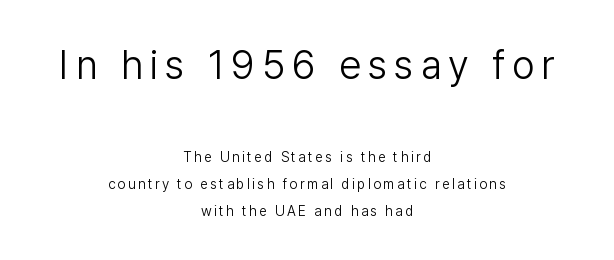
Posture: upright roman. The paragraph has two soft edges and a firm central axis. Is there much room between lines? Yes — plenty of vertical air separates them. The passage shown is typeset with a sans-serif family. You get the large type first, then a drop to smaller type.
